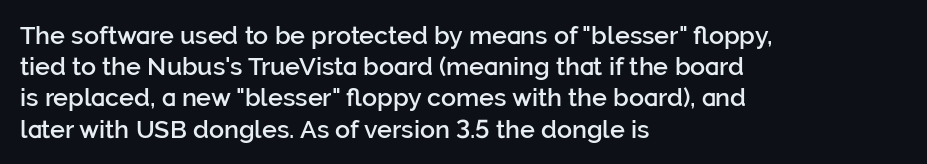
{"italic": "no", "bold": "semi", "underline": "no", "align": "left", "line_spacing": "normal", "line_spacing_ratio": 1.25, "letter_spacing": "normal", "letter_spacing_em": 0.0, "glyph_px": 25}
